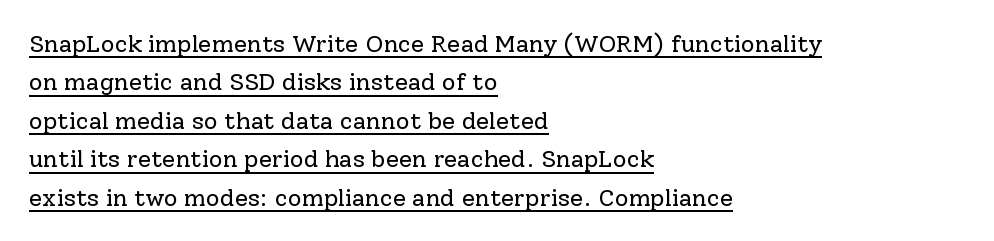
Q: Is the text bold? A: No.
Q: Is the text italic (slanted)? A: No, it is upright.
Q: Is the text underlined? A: Yes.
Q: How is the paragraph aligned? A: Left-aligned.
Q: Is the spacing between letters normal or unusually wide? A: Normal.
Q: Is the spacing between lines tight, normal or loose? A: Normal.
